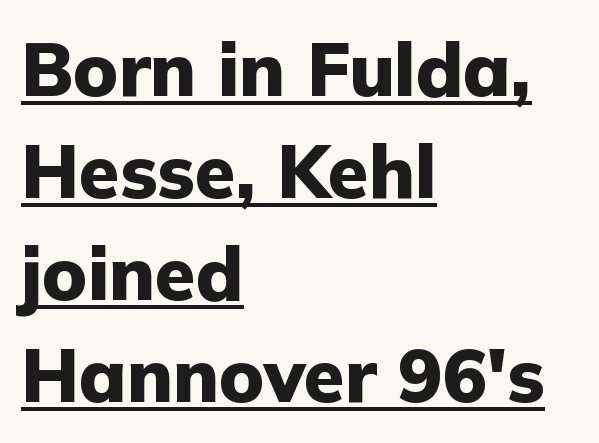
The image shows 74 px heavy sans-serif type, upright; set left-aligned, normal line spacing (1.38x), normal letter spacing, underlined; low stroke contrast and a medium x-height.
